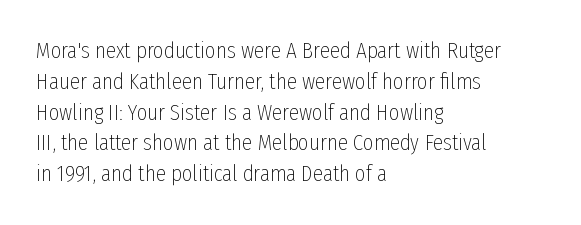
Descenders are the only things crossing below the line. The font sits on the lighter half of the weight spectrum, regular included. Does the copy run flush right? No — it runs flush left. Vertically, the passage feels balanced, rows spaced as you'd expect.
